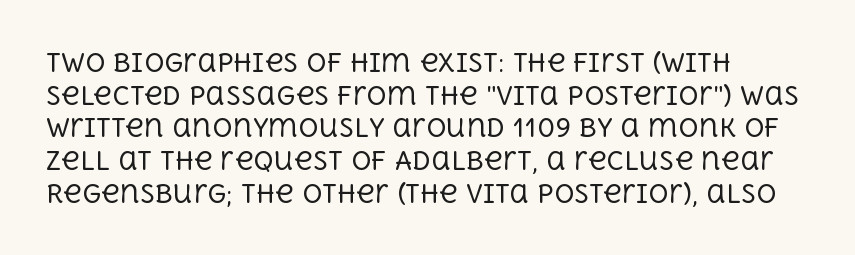
Q: Is the text bold? A: No.
Q: Is the text italic (slanted)? A: No, it is upright.
Q: Is the text underlined? A: No.
Q: How is the paragraph aligned? A: Left-aligned.
Q: Is the spacing between letters normal or unusually wide? A: Normal.
Q: Is the spacing between lines tight, normal or loose? A: Normal.
